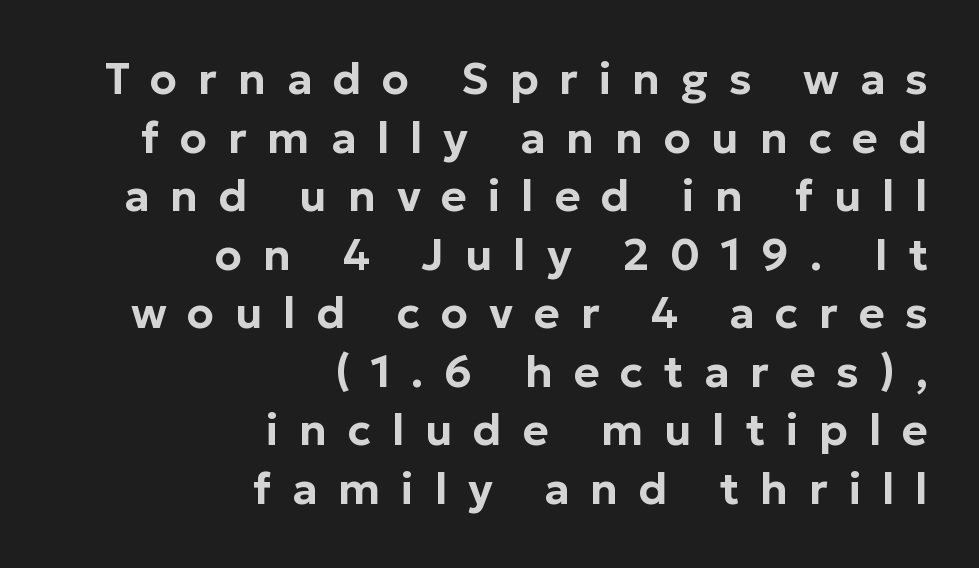
{"serif": "no", "italic": "no", "width": "normal", "stroke_contrast": "low", "x_height": "medium", "monospaced": "no", "underline": "no", "align": "right", "line_spacing": "normal", "line_spacing_ratio": 1.33, "letter_spacing": "wide", "letter_spacing_em": 0.47, "glyph_px": 44}
